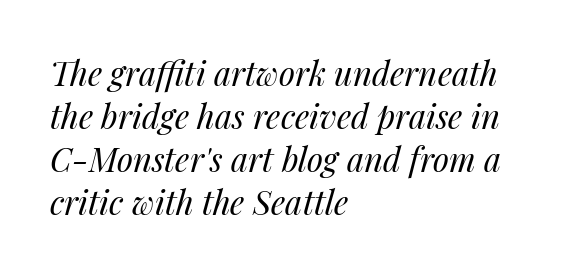
The rendering anchors every line to the left-hand side. In terms of posture, this sample is oblique. The weight tops out at a normal text grade. Here the designer chose a conventional face with non-uniform glyph widths. Look at the tracking — it's just the regular setting, nothing added.
